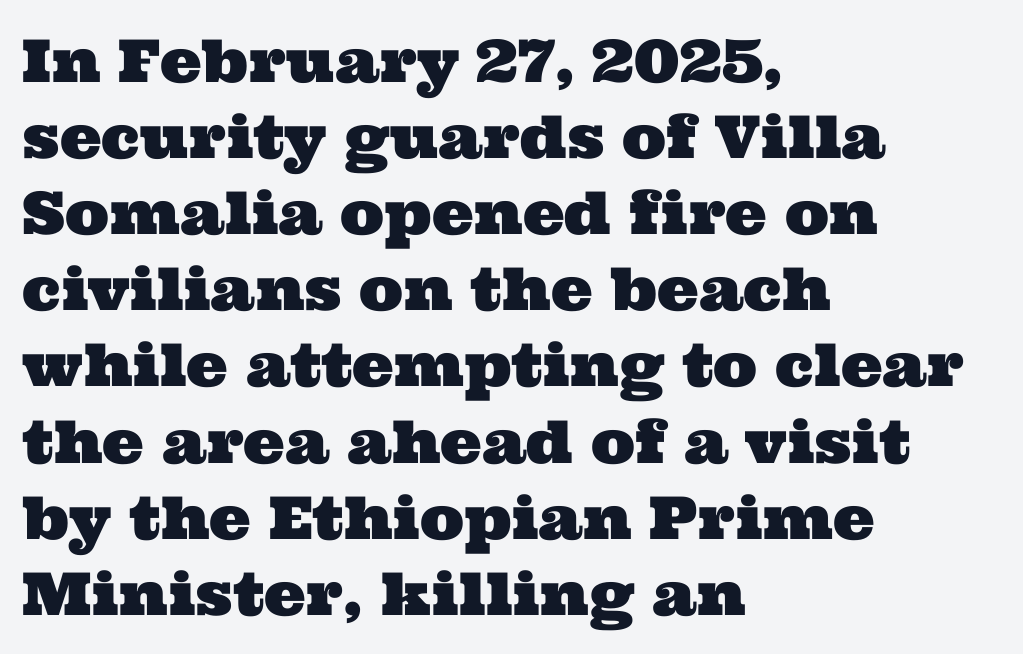
Q: Is the typeface a serif or a sans-serif typeface? A: Serif.
Q: Is the text underlined? A: No.
Q: How is the paragraph aligned? A: Left-aligned.
Q: Is the spacing between letters normal or unusually wide? A: Normal.
Q: Is the spacing between lines tight, normal or loose? A: Normal.
Q: Width (condensed, normal, or wide)? A: Wide.
Q: Stroke contrast? A: Medium.
Q: x-height? A: Medium.
Q: Monospaced? A: No.
